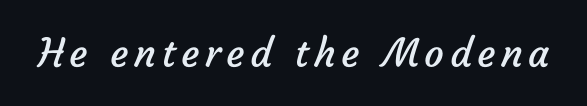
The image shows 39 px regular-weight sans-serif type; set not underlined; low stroke contrast and a medium x-height.
